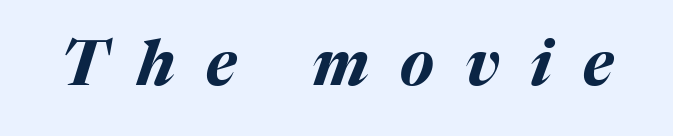
The image shows 63 px bold type, italic (leaning right); set unusually wide letter spacing (+0.49 em), not underlined; medium stroke contrast and a medium x-height.
